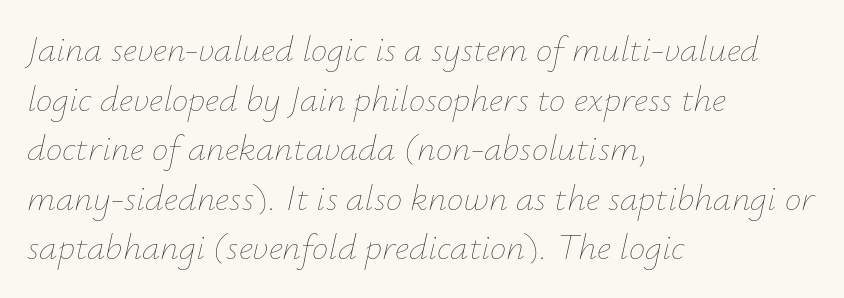
{"italic": "yes", "lean": "right", "slant_degrees": 12, "bold": "no", "weight": "thin", "width": "normal", "stroke_contrast": "low", "x_height": "small", "monospaced": "no", "underline": "no", "align": "left", "line_spacing": "normal", "line_spacing_ratio": 1.34, "letter_spacing": "normal", "letter_spacing_em": 0.0, "glyph_px": 37}
